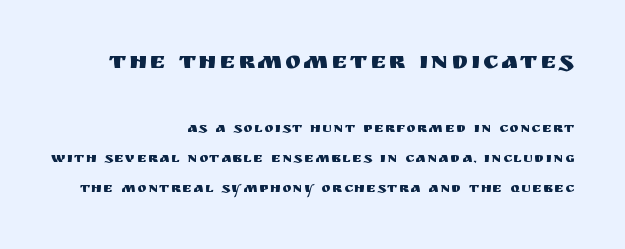
Q: Is the text italic (slanted)? A: No, it is upright.
Q: Is the text underlined? A: No.
Q: How is the paragraph aligned? A: Right-aligned.
Q: Is the spacing between lines tight, normal or loose? A: Loose.
Q: Which block of text is set in a larger size, the first (top) or the second (bottom)? A: The first (top) one.
